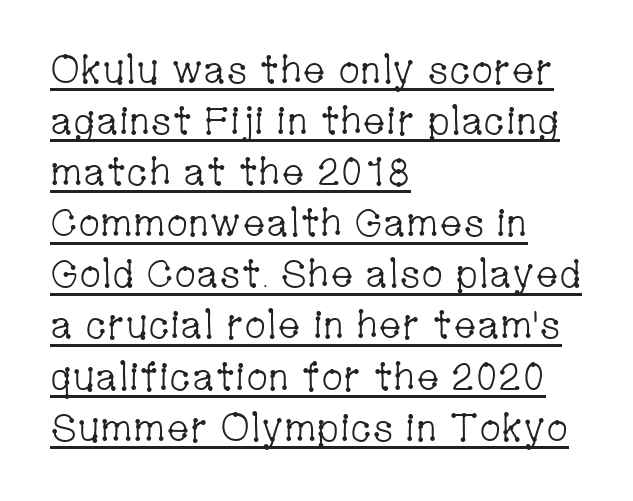
Inter-character spacing is left at the font's built-in metrics. The face used here appears with an underline applied. This is the regular roman posture of the typeface. The ragged edge is on the right, which tells us the setting is flush left. No letter is thick-stroked: the sample isn't bold. The face used here is seriffed, in the tradition of book romans.
